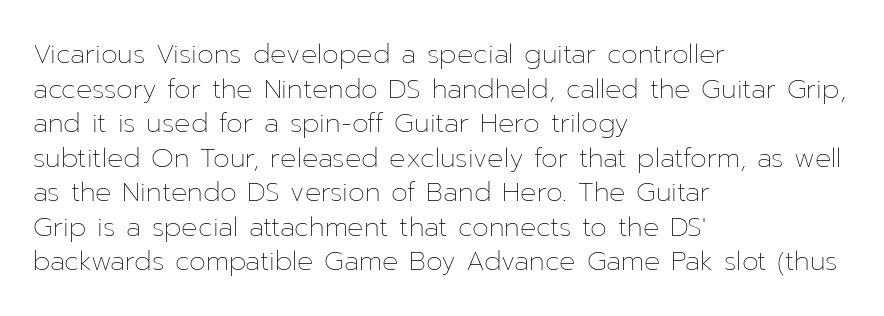
Q: Is the text bold? A: No.
Q: Is the text italic (slanted)? A: No, it is upright.
Q: Is the text underlined? A: No.
Q: How is the paragraph aligned? A: Left-aligned.
Q: Is the spacing between letters normal or unusually wide? A: Normal.
Q: Is the spacing between lines tight, normal or loose? A: Normal.
